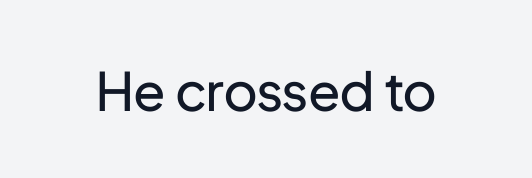
{"serif": "no", "italic": "no", "bold": "no", "weight": "regular", "width": "normal", "stroke_contrast": "low", "x_height": "medium", "monospaced": "no", "underline": "no", "letter_spacing": "normal", "letter_spacing_em": 0.0, "glyph_px": 53}
